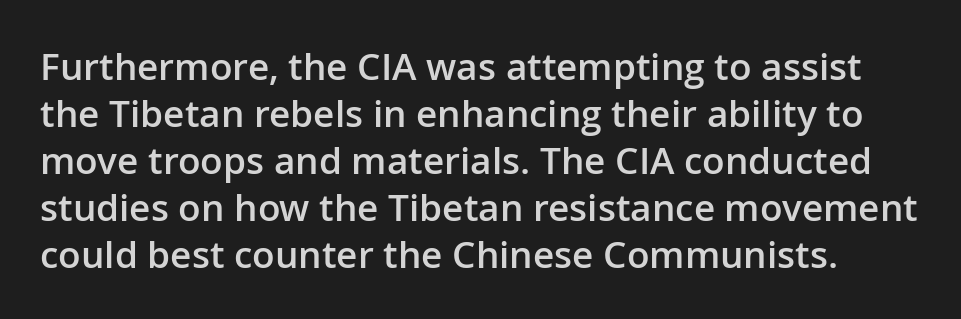
The image shows 37 px semibold sans-serif type, upright; set normal line spacing (1.27x), normal letter spacing, not underlined; low stroke contrast and a medium x-height.
